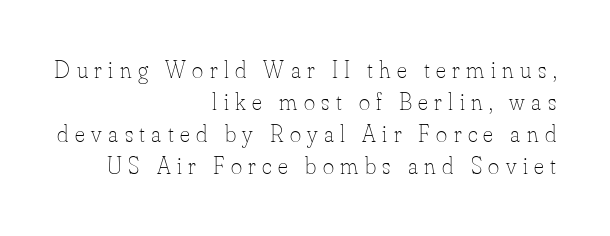
The passage shown stacks its lines at a standard gap. The typeface has the unassuming heft of standard copy or less. The text block is weighted toward the right margin, trailing off unevenly leftward. What stands out about the letter spacing? Its width — letters are far apart.
